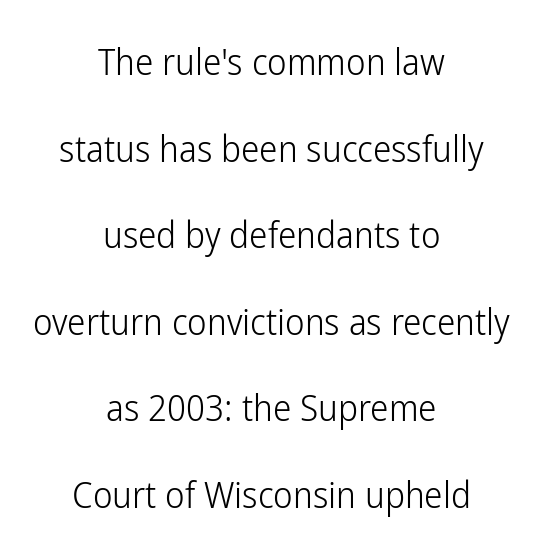
{"serif": "no", "italic": "no", "bold": "no", "weight": "light", "width": "condensed", "stroke_contrast": "low", "x_height": "medium", "monospaced": "no", "underline": "no", "align": "center", "line_spacing": "loose", "line_spacing_ratio": 2.34, "letter_spacing": "normal", "letter_spacing_em": 0.0, "glyph_px": 37}
